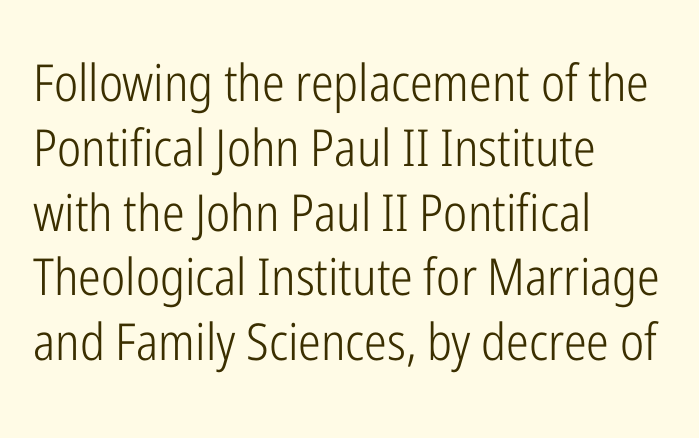
Counters stay open thanks to moderate or lighter strokes. Horizontally, the lines are justified to the leading edge only. Decoration check: the copy has no underline. Note the varied advance widths — an 'i' is clearly narrower than an 'm'. The lettering stays uniformly vertical, giving the passage a roman look. Serif or sans? Sans — the stroke terminals are bare.
